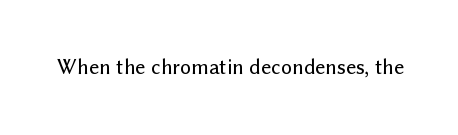
The image shows 22 px text type, upright; set normal letter spacing, not underlined.
